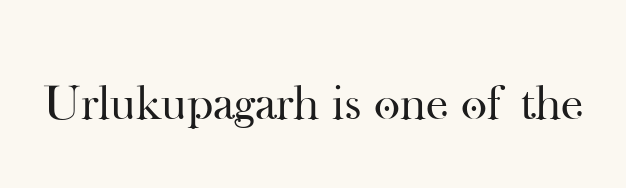
The image shows 50 px regular-weight serif type, upright; set normal letter spacing, not underlined; high stroke contrast and a small x-height.
